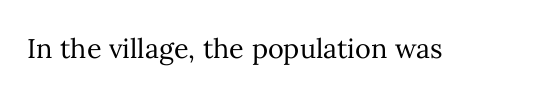
{"italic": "no", "bold": "no", "underline": "no", "letter_spacing": "normal", "letter_spacing_em": 0.0, "glyph_px": 27}
